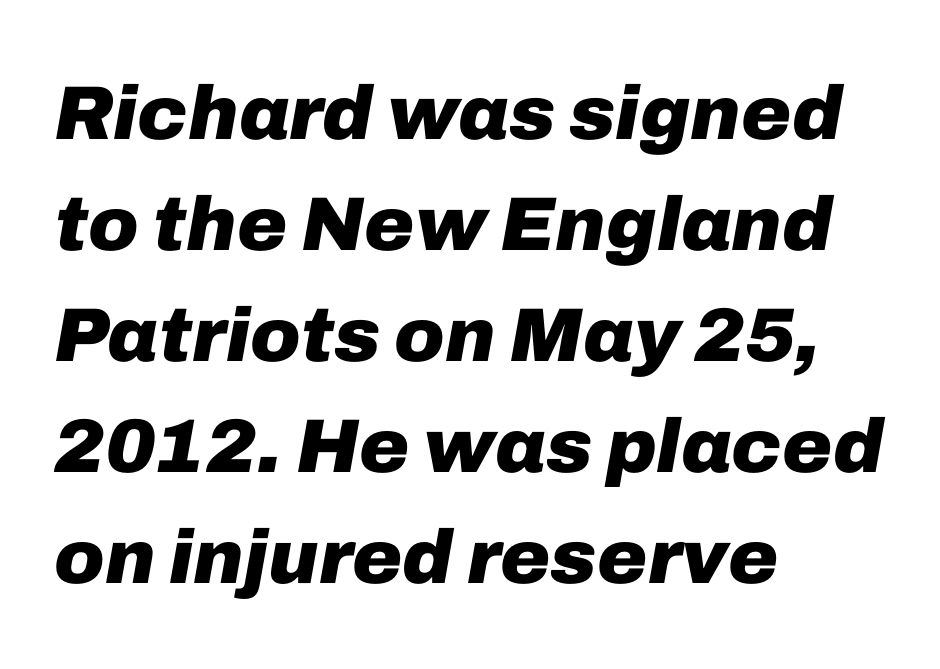
Regarding leading, the lines here are spaced in the standard way. Tall strokes in this sample are angled rather than plumb. Has an underline been added? It has not. The passage shown is typed in a proportional face where columns would drift.
